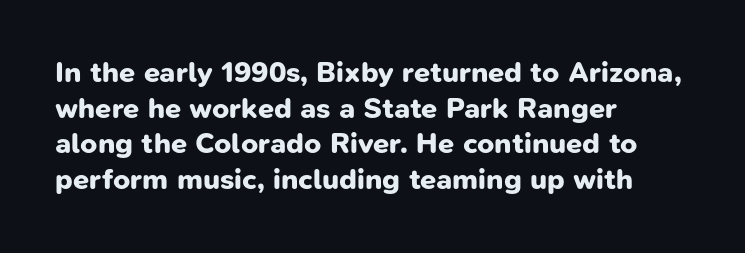
{"serif": "no", "bold": "yes", "weight": "bold", "width": "normal", "stroke_contrast": "low", "x_height": "medium", "monospaced": "no", "underline": "no", "align": "left", "line_spacing_ratio": 1.23, "letter_spacing": "normal", "letter_spacing_em": 0.0, "glyph_px": 29}
